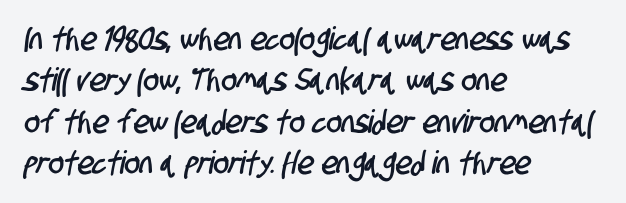
Each letter's strokes conclude bluntly, with no projecting serifs. Anything drawn beneath the words? Only blank space. Spacing between characters is what you'd get straight out of the box. You could not count columns in this text — the font is proportionally spaced. The ragged edge is on the right, which tells us the setting is flush left.
